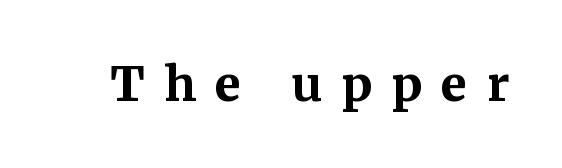
{"serif": "yes", "italic": "no", "bold": "yes", "weight": "bold", "width": "normal", "stroke_contrast": "medium", "x_height": "medium", "monospaced": "no", "underline": "no", "letter_spacing": "wide", "letter_spacing_em": 0.4, "glyph_px": 48}
